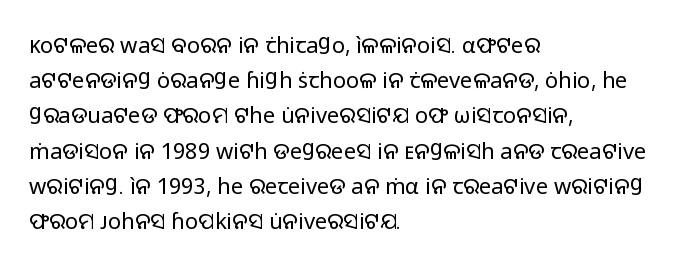
A quiet, ordinary-to-light weight characterises the typeface. Default kerning and tracking; the words read as compact shapes. These lines stack with their left ends in a neat column. The leading is moderate, giving the passage an even texture.
